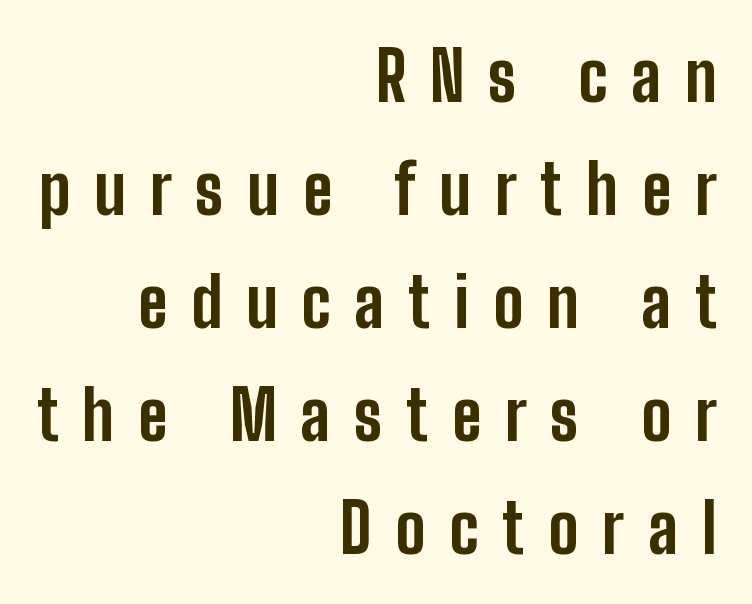
{"serif": "no", "italic": "no", "bold": "yes", "weight": "bold", "width": "condensed", "stroke_contrast": "low", "x_height": "medium", "monospaced": "no", "underline": "no", "align": "right", "line_spacing": "normal", "line_spacing_ratio": 1.66, "letter_spacing": "wide", "letter_spacing_em": 0.35, "glyph_px": 68}
